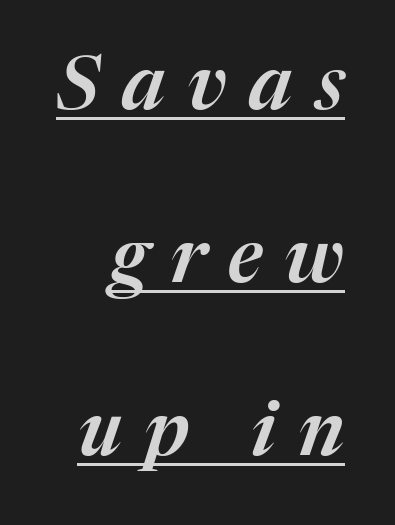
The image shows 75 px text type, italic (leaning right); set loose line spacing (2.31x), unusually wide letter spacing (+0.3 em), underlined; medium stroke contrast and a medium x-height.
